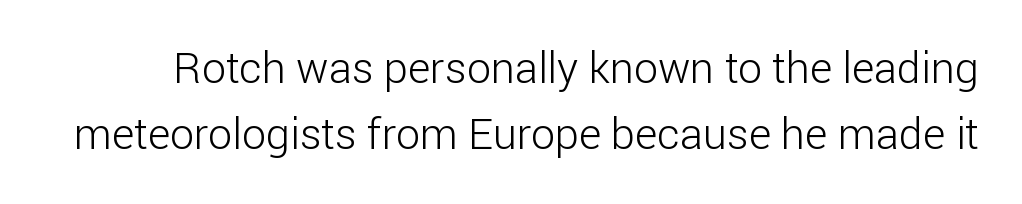
{"serif": "no", "italic": "no", "bold": "no", "weight": "light", "width": "normal", "stroke_contrast": "low", "x_height": "medium", "monospaced": "no", "underline": "no", "line_spacing": "normal", "line_spacing_ratio": 1.54, "letter_spacing": "normal", "letter_spacing_em": 0.0, "glyph_px": 43}
